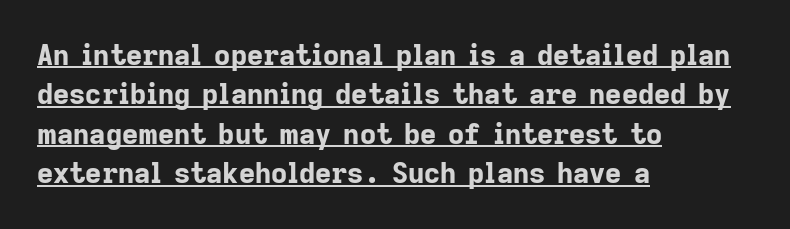
If you measured baseline to baseline, you'd find a middling distance. Spacing verdict: proportional, widths tailored to each character. Underlining? Definitely there. A typesetter would call this zero additional tracking.
